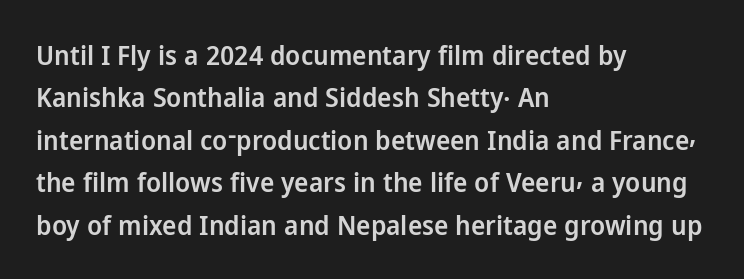
{"italic": "no", "bold": "semi", "underline": "no", "align": "left", "line_spacing": "normal", "line_spacing_ratio": 1.57, "letter_spacing": "normal", "letter_spacing_em": 0.0, "glyph_px": 27}
